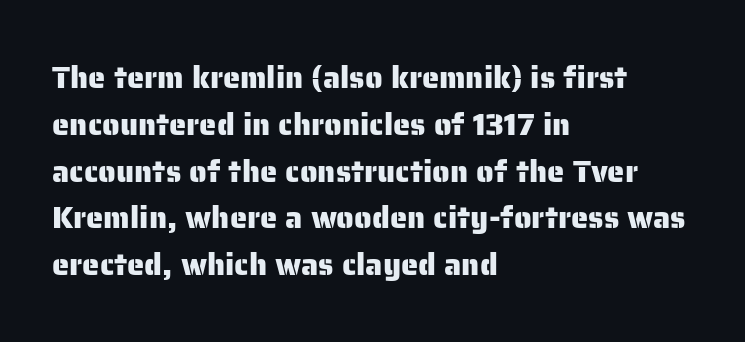
{"serif": "no", "italic": "no", "width": "normal", "stroke_contrast": "low", "x_height": "medium", "monospaced": "no", "underline": "no", "align": "left", "line_spacing": "normal", "line_spacing_ratio": 1.51, "letter_spacing": "normal", "letter_spacing_em": 0.0, "glyph_px": 31}
